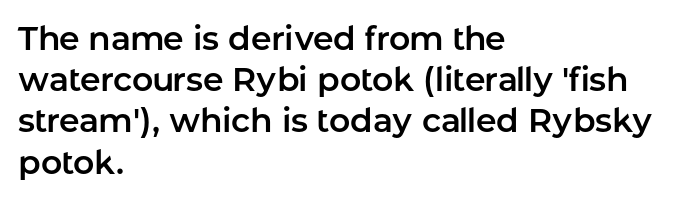
Q: Is the text italic (slanted)? A: No, it is upright.
Q: Is the typeface a serif or a sans-serif typeface? A: Sans-serif.
Q: Is the text underlined? A: No.
Q: How is the paragraph aligned? A: Left-aligned.
Q: Is the spacing between letters normal or unusually wide? A: Normal.
Q: Is the spacing between lines tight, normal or loose? A: Normal.
Q: Width (condensed, normal, or wide)? A: Normal.
Q: Stroke contrast? A: Low.
Q: x-height? A: Medium.
Q: Monospaced? A: No.
